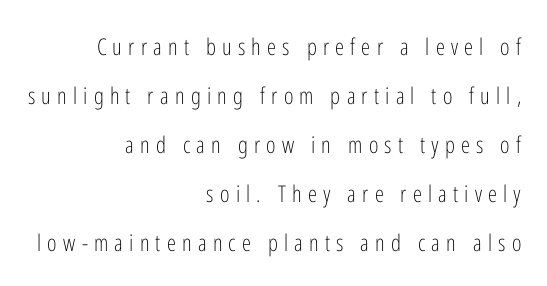
Q: Is the text bold? A: No.
Q: Is the text italic (slanted)? A: No, it is upright.
Q: Is the text underlined? A: No.
Q: How is the paragraph aligned? A: Right-aligned.
Q: Is the spacing between letters normal or unusually wide? A: Unusually wide.
Q: Is the spacing between lines tight, normal or loose? A: Loose.
